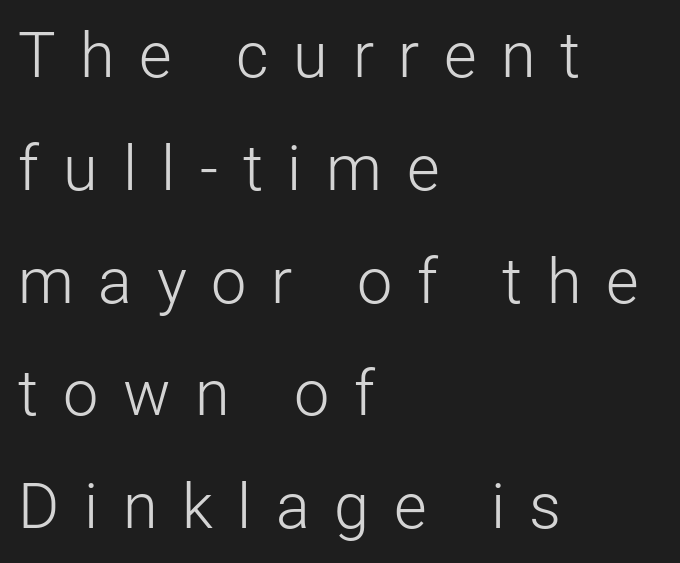
Q: Is the text bold? A: No.
Q: Is the text italic (slanted)? A: No, it is upright.
Q: Is the typeface a serif or a sans-serif typeface? A: Sans-serif.
Q: Is the text underlined? A: No.
Q: How is the paragraph aligned? A: Left-aligned.
Q: Is the spacing between letters normal or unusually wide? A: Unusually wide.
Q: Width (condensed, normal, or wide)? A: Normal.
Q: Stroke contrast? A: Low.
Q: x-height? A: Medium.
Q: Monospaced? A: No.
